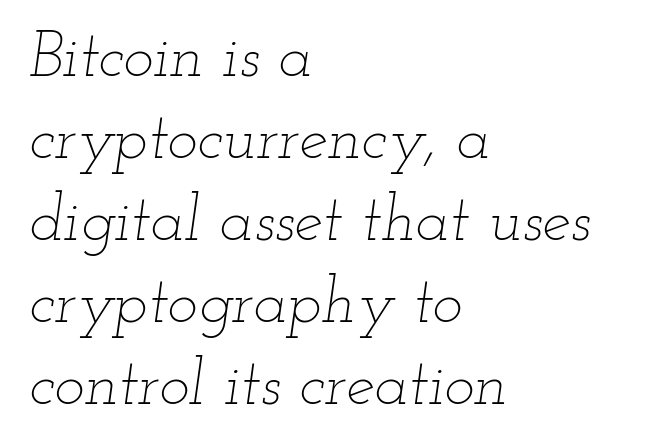
The image shows 64 px thin, wide type, italic (leaning right); set left-aligned, normal line spacing (1.28x), normal letter spacing, not underlined; low stroke contrast and a small x-height.
